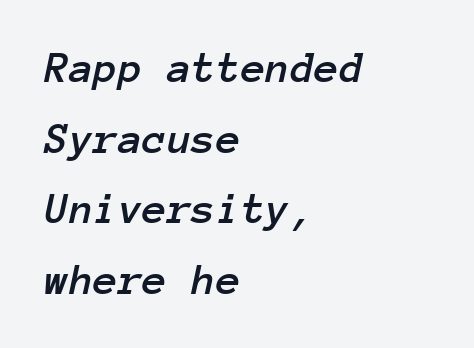
The image shows 45 px text type, italic (leaning right), monospaced; set left-aligned, normal line spacing (1.57x), normal letter spacing, not underlined; low stroke contrast and a medium x-height.
